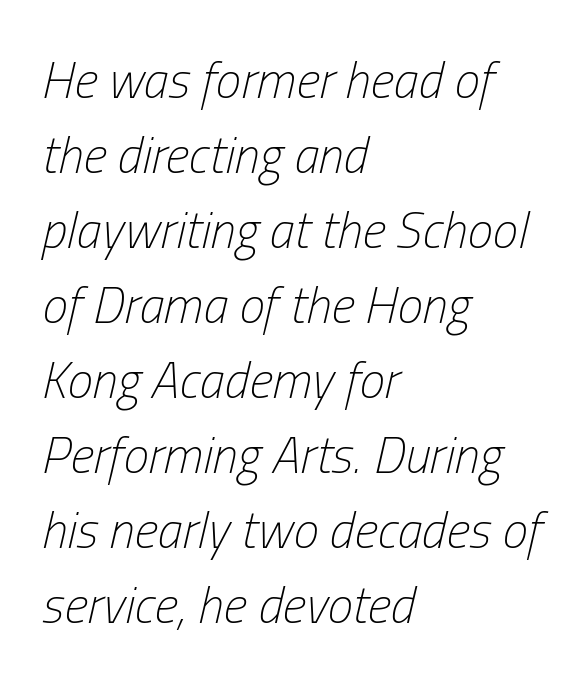
This sample has the flowing, uneven cadence of proportional lettering. The glyphs look as if they've been sheared to an angle. A typesetter would call this leading conventional body-copy spacing. Stroke mass is kept to a normal reading level or below. The string is rendered with underlining switched off. Each line starts at the same left margin while the right side varies.
